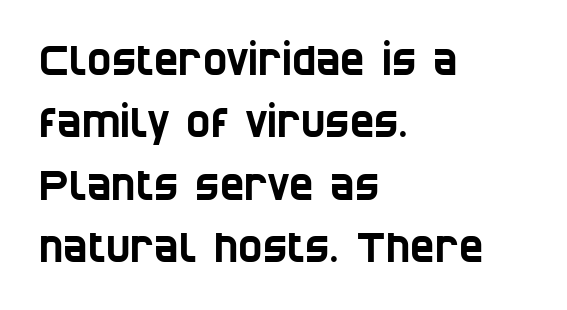
{"serif": "no", "width": "condensed", "stroke_contrast": "low", "x_height": "large", "monospaced": "no", "underline": "no", "align": "left", "line_spacing": "normal", "line_spacing_ratio": 1.52, "letter_spacing": "normal", "letter_spacing_em": 0.0, "glyph_px": 41}
